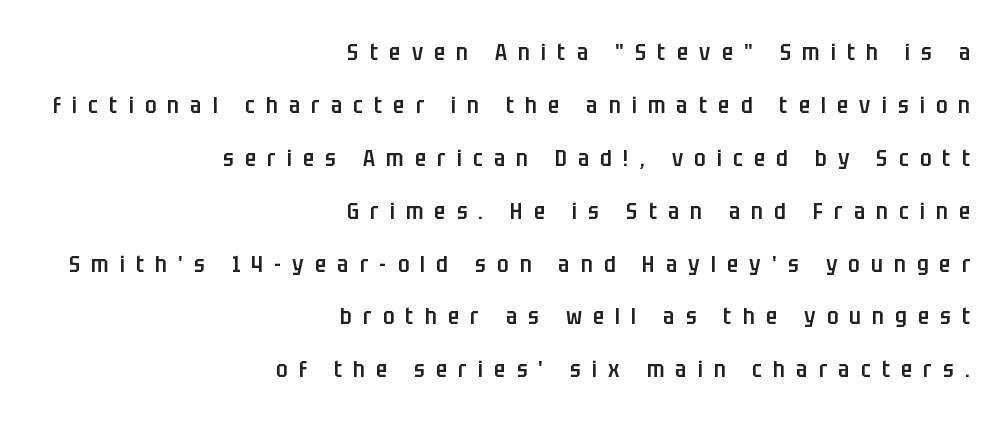
Q: Is the text bold? A: Semi-bold.
Q: Is the text italic (slanted)? A: No, it is upright.
Q: Is the text underlined? A: No.
Q: How is the paragraph aligned? A: Right-aligned.
Q: Is the spacing between letters normal or unusually wide? A: Unusually wide.
Q: Is the spacing between lines tight, normal or loose? A: Loose.
